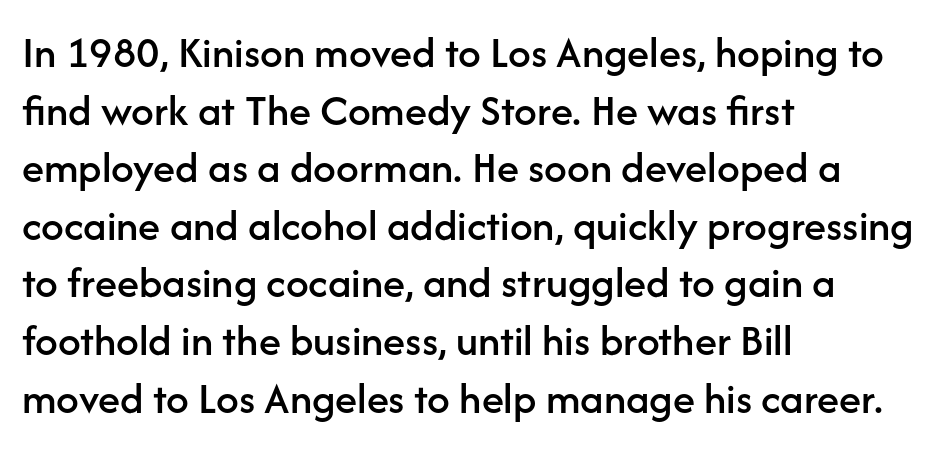
{"serif": "no", "italic": "no", "width": "normal", "stroke_contrast": "low", "x_height": "medium", "monospaced": "no", "underline": "no", "align": "left", "line_spacing": "normal", "line_spacing_ratio": 1.28, "letter_spacing": "normal", "letter_spacing_em": 0.0, "glyph_px": 45}
